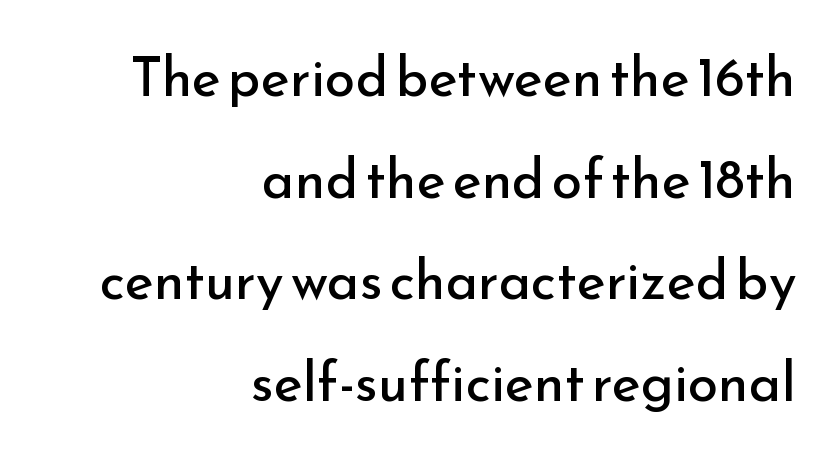
The image shows 55 px regular-weight sans-serif type, upright; set right-aligned, line spacing 1.85x, normal letter spacing, not underlined; low stroke contrast and a small x-height.
